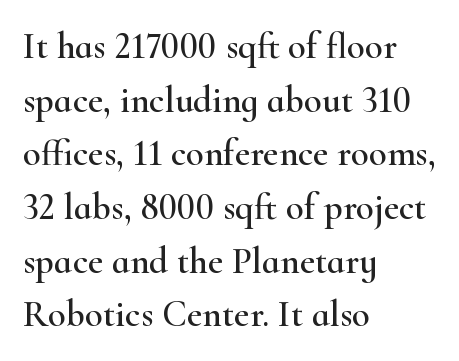
{"serif": "yes", "italic": "no", "width": "wide", "stroke_contrast": "high", "x_height": "small", "monospaced": "no", "underline": "no", "align": "left", "line_spacing": "normal", "line_spacing_ratio": 1.45, "letter_spacing": "normal", "letter_spacing_em": 0.0, "glyph_px": 37}
